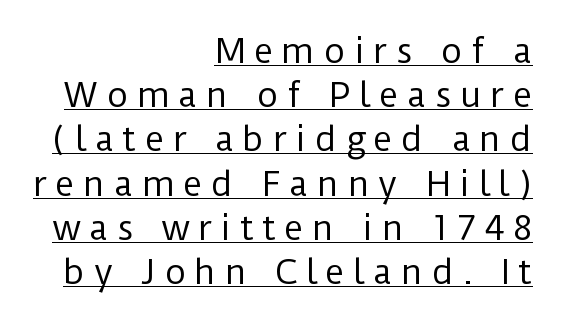
{"serif": "no", "italic": "no", "bold": "no", "weight": "regular", "width": "normal", "stroke_contrast": "low", "x_height": "medium", "monospaced": "no", "underline": "yes", "align": "right", "line_spacing": "normal", "line_spacing_ratio": 1.34, "letter_spacing": "wide", "letter_spacing_em": 0.26, "glyph_px": 33}
